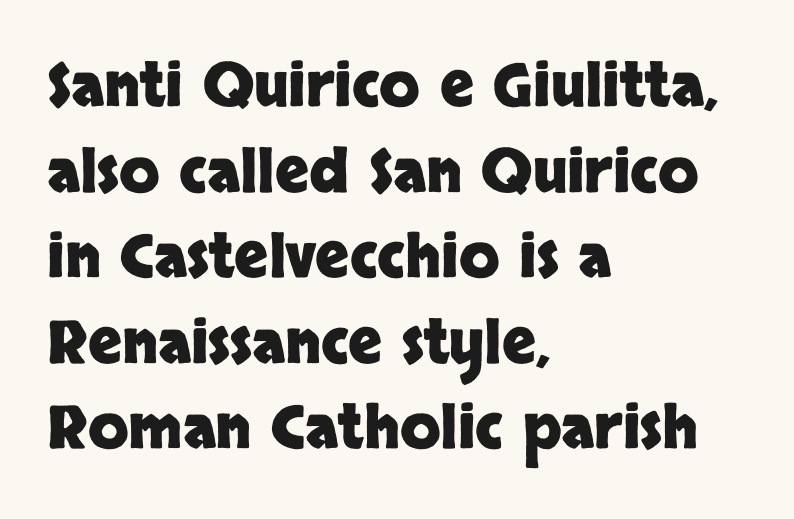
The image shows 59 px heavy sans-serif type, upright; set left-aligned, normal line spacing (1.45x), normal letter spacing, not underlined; low stroke contrast and a large x-height.
